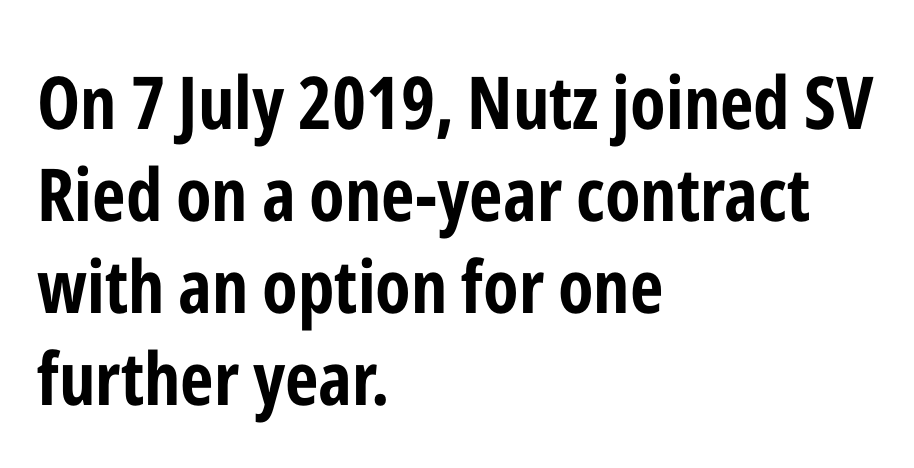
Q: Is the text bold? A: Yes.
Q: Is the text italic (slanted)? A: No, it is upright.
Q: Is the typeface a serif or a sans-serif typeface? A: Sans-serif.
Q: Is the text underlined? A: No.
Q: How is the paragraph aligned? A: Left-aligned.
Q: Is the spacing between letters normal or unusually wide? A: Normal.
Q: Is the spacing between lines tight, normal or loose? A: Normal.
Q: Width (condensed, normal, or wide)? A: Condensed.
Q: Stroke contrast? A: Low.
Q: x-height? A: Medium.
Q: Monospaced? A: No.
